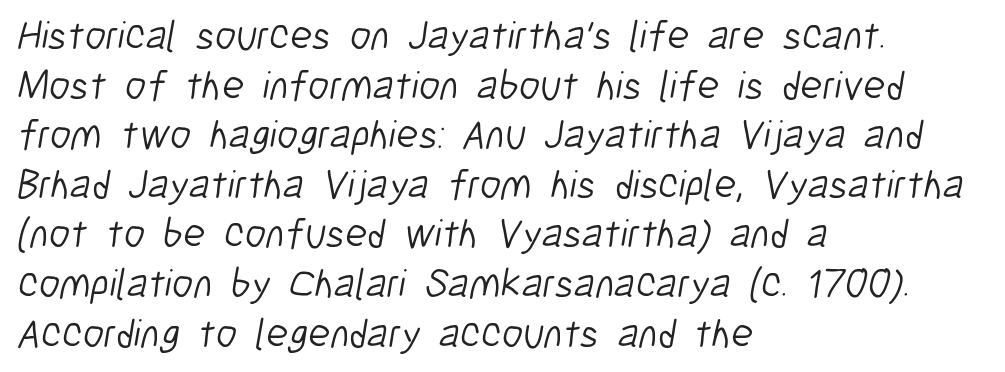
The image shows 41 px light, condensed sans-serif type; set left-aligned, line spacing 1.21x, normal letter spacing, not underlined; low stroke contrast and a medium x-height.
